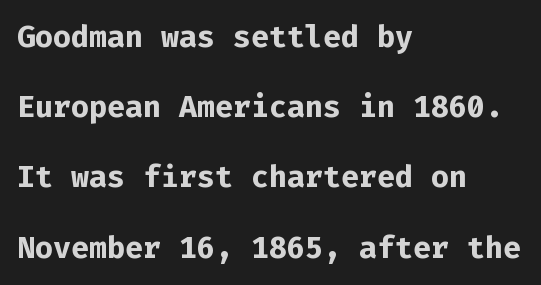
Q: Is the text bold? A: Yes.
Q: Is the text italic (slanted)? A: No, it is upright.
Q: Is the typeface a serif or a sans-serif typeface? A: Sans-serif.
Q: Is the text underlined? A: No.
Q: How is the paragraph aligned? A: Left-aligned.
Q: Is the spacing between letters normal or unusually wide? A: Normal.
Q: Is the spacing between lines tight, normal or loose? A: Loose.
Q: Width (condensed, normal, or wide)? A: Normal.
Q: Stroke contrast? A: Low.
Q: x-height? A: Medium.
Q: Monospaced? A: Yes.
